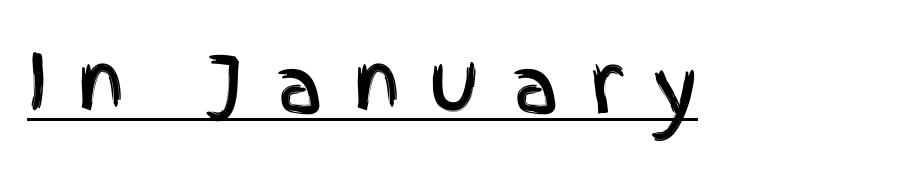
Q: Is the text italic (slanted)? A: No, it is upright.
Q: Is the typeface a serif or a sans-serif typeface? A: Sans-serif.
Q: Is the text underlined? A: Yes.
Q: Is the spacing between letters normal or unusually wide? A: Unusually wide.
Q: Width (condensed, normal, or wide)? A: Condensed.
Q: x-height? A: Large.
Q: Monospaced? A: No.
